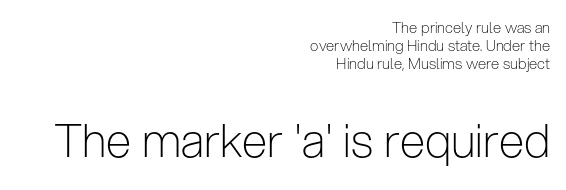
The image shows 46 px light, condensed sans-serif type, upright; set right-aligned, line spacing 1.19x, normal letter spacing, not underlined; the second (bottom) block is 3.07x larger; low stroke contrast and a medium x-height.
